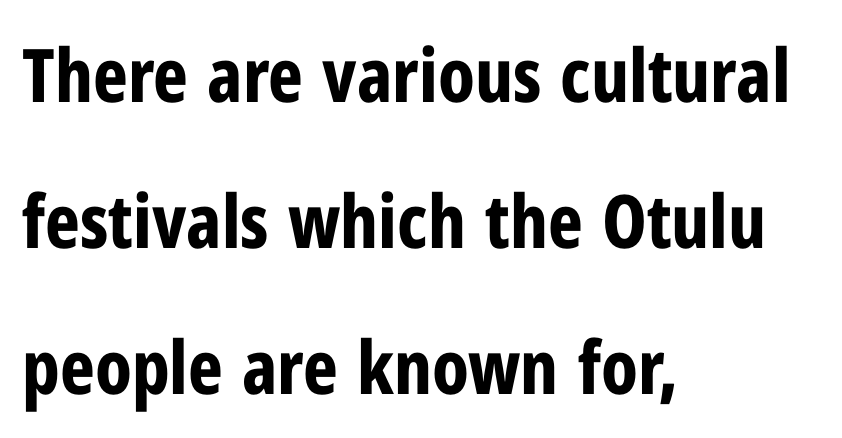
The letterforms sit shoulder to shoulder at normal distance. This sample uses a sans-serif face. The paragraph has a hard left edge and a soft right edge. Loosely led — the rows are spread out.
